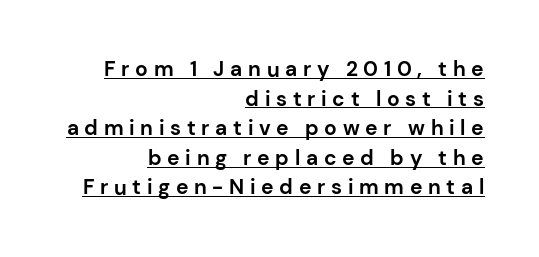
As a designer I'd log this as weight 700, bold. Vertical strokes here are truly vertical. Reading down the column, the eye jumps a familiar distance to each next line. Look at the tracking — it's clearly loosened, letters drifting apart. A continuous stroke trails under the words, as in a hyperlink.
